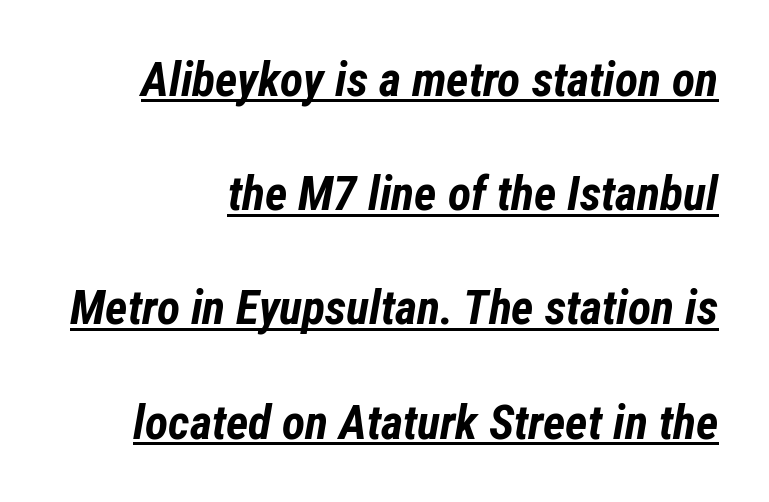
{"italic": "yes", "lean": "right", "slant_degrees": 12, "bold": "yes", "weight": "bold", "width": "condensed", "stroke_contrast": "low", "x_height": "medium", "monospaced": "no", "underline": "yes", "align": "right", "line_spacing": "loose", "line_spacing_ratio": 2.38, "letter_spacing": "normal", "letter_spacing_em": 0.0, "glyph_px": 48}
